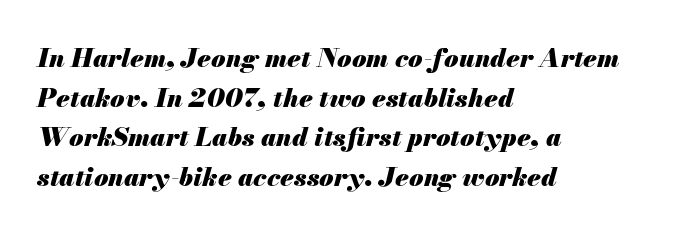
Q: Is the text bold? A: Yes.
Q: Is the text italic (slanted)? A: Yes, it leans right by about 13 degrees.
Q: Is the text underlined? A: No.
Q: How is the paragraph aligned? A: Left-aligned.
Q: Is the spacing between letters normal or unusually wide? A: Normal.
Q: Is the spacing between lines tight, normal or loose? A: Normal.
